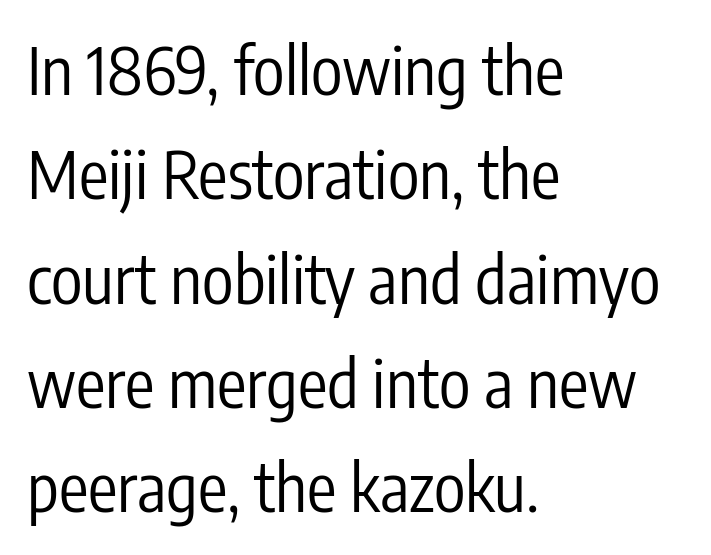
Q: Is the text bold? A: No.
Q: Is the text italic (slanted)? A: No, it is upright.
Q: Is the typeface a serif or a sans-serif typeface? A: Sans-serif.
Q: Is the text underlined? A: No.
Q: How is the paragraph aligned? A: Left-aligned.
Q: Is the spacing between letters normal or unusually wide? A: Normal.
Q: Is the spacing between lines tight, normal or loose? A: Normal.
Q: Width (condensed, normal, or wide)? A: Condensed.
Q: Stroke contrast? A: Low.
Q: x-height? A: Medium.
Q: Monospaced? A: No.
